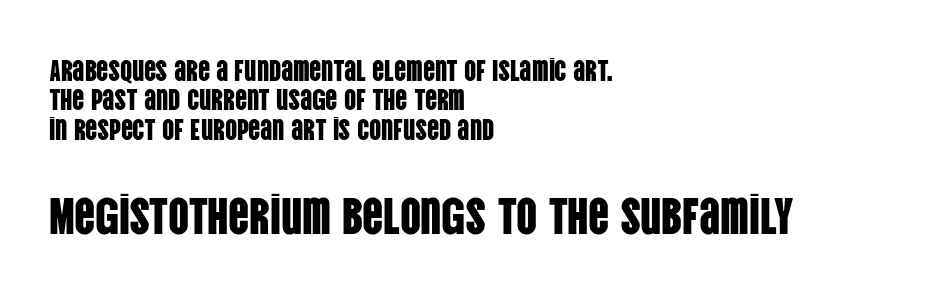
The image shows 52 px condensed sans-serif type, upright; set left-aligned, tight line spacing (0.98x), normal letter spacing, not underlined; the second (bottom) block is 1.73x larger; low stroke contrast and a large x-height.
